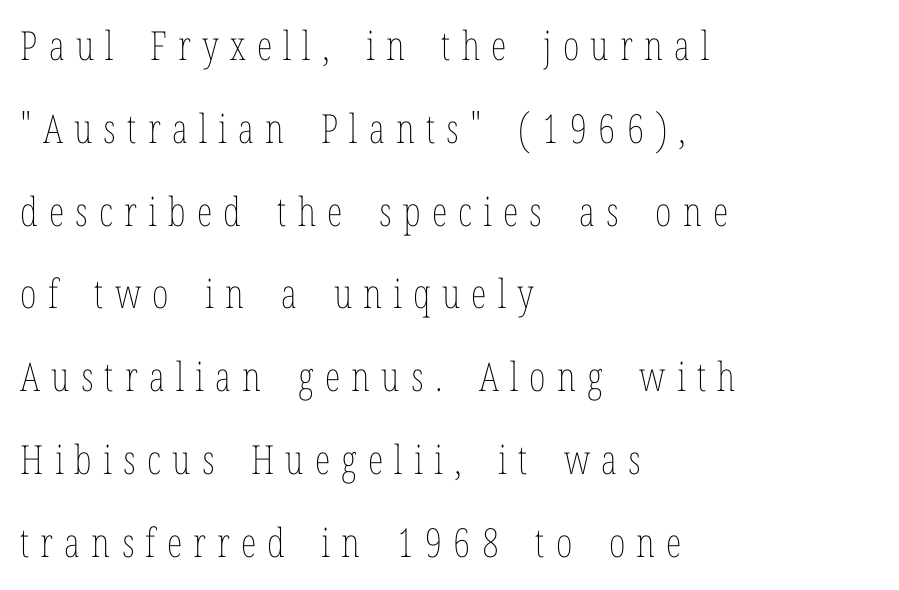
The font's upright variant was chosen for this text. Letter spacing: wide. The lines are quadded left. The strokes carry an ordinary text weight at most. Vertical spacing — loose. The rendering uses natural spacing where letterforms have individual widths.
